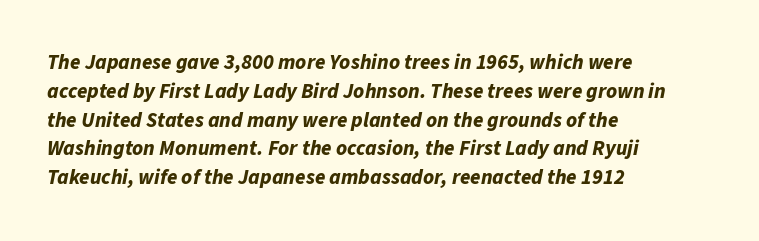
The image shows 21 px bold type, italic (leaning right); set left-aligned, normal line spacing (1.37x), normal letter spacing, not underlined.
